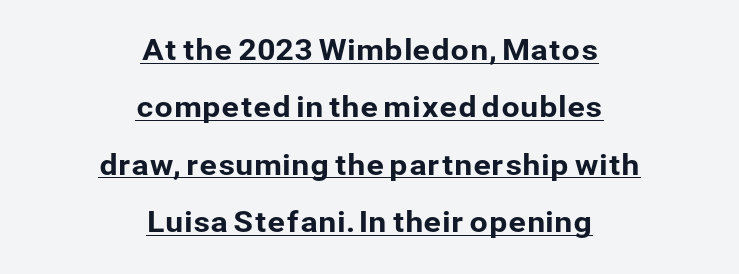
This sample uses a sans-serif face. The lettering holds an erect, upright posture throughout. Observe the ordinary spacing: letters are neighbours, not strangers. Does the copy run flush right? No — it is centered line by line.
